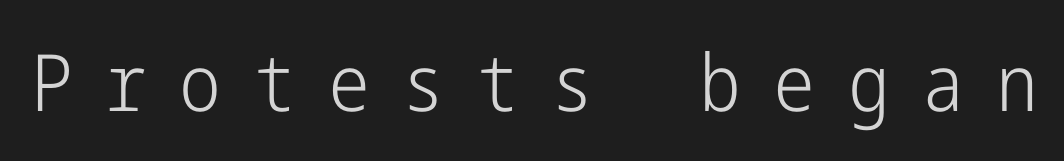
{"serif": "no", "italic": "no", "bold": "no", "weight": "light", "width": "condensed", "stroke_contrast": "low", "x_height": "medium", "underline": "no", "letter_spacing": "wide", "letter_spacing_em": 0.41, "glyph_px": 79}
